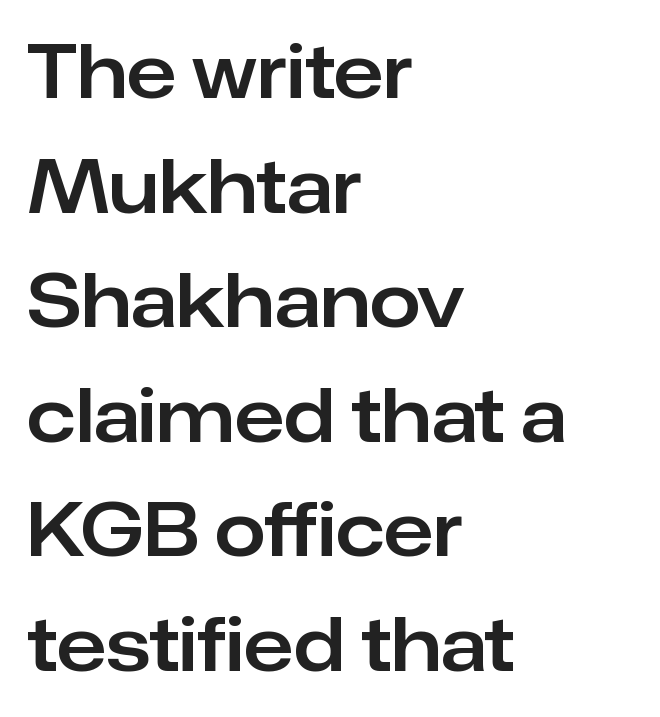
Q: Is the text italic (slanted)? A: No, it is upright.
Q: Is the typeface a serif or a sans-serif typeface? A: Sans-serif.
Q: Is the text underlined? A: No.
Q: How is the paragraph aligned? A: Left-aligned.
Q: Is the spacing between letters normal or unusually wide? A: Normal.
Q: Is the spacing between lines tight, normal or loose? A: Normal.
Q: Width (condensed, normal, or wide)? A: Normal.
Q: Stroke contrast? A: Low.
Q: x-height? A: Medium.
Q: Monospaced? A: No.
